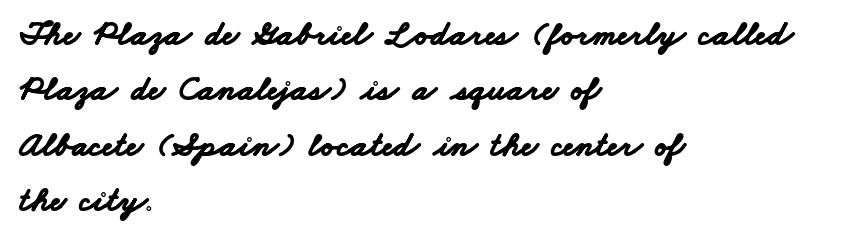
Q: Is the text bold? A: Yes.
Q: Is the typeface a serif or a sans-serif typeface? A: Sans-serif.
Q: Is the text underlined? A: No.
Q: How is the paragraph aligned? A: Left-aligned.
Q: Is the spacing between letters normal or unusually wide? A: Normal.
Q: Is the spacing between lines tight, normal or loose? A: Normal.
Q: Width (condensed, normal, or wide)? A: Wide.
Q: Stroke contrast? A: Low.
Q: x-height? A: Small.
Q: Monospaced? A: No.
